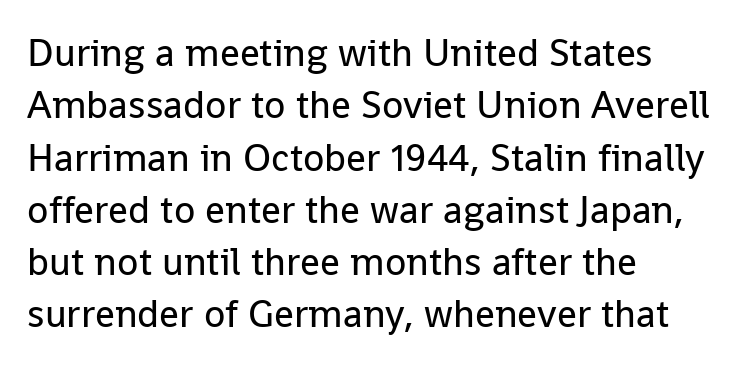
Q: Is the text bold? A: No.
Q: Is the text italic (slanted)? A: No, it is upright.
Q: Is the typeface a serif or a sans-serif typeface? A: Sans-serif.
Q: Is the text underlined? A: No.
Q: How is the paragraph aligned? A: Left-aligned.
Q: Is the spacing between letters normal or unusually wide? A: Normal.
Q: Is the spacing between lines tight, normal or loose? A: Normal.
Q: Width (condensed, normal, or wide)? A: Normal.
Q: Stroke contrast? A: Low.
Q: x-height? A: Medium.
Q: Monospaced? A: No.
